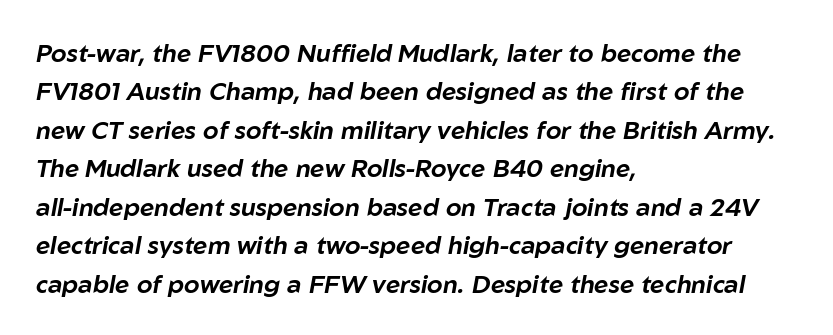
The image shows 25 px text type, italic (leaning right); set left-aligned, normal line spacing (1.54x), normal letter spacing, not underlined.
